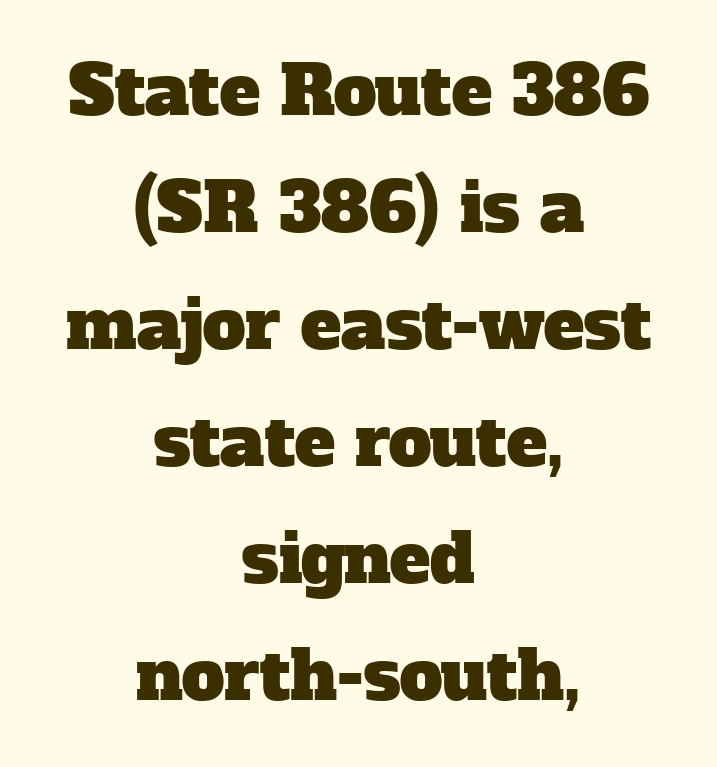
Q: Is the typeface a serif or a sans-serif typeface? A: Serif.
Q: Is the text underlined? A: No.
Q: How is the paragraph aligned? A: Centered.
Q: Is the spacing between letters normal or unusually wide? A: Normal.
Q: Width (condensed, normal, or wide)? A: Normal.
Q: Stroke contrast? A: Low.
Q: x-height? A: Medium.
Q: Monospaced? A: No.
